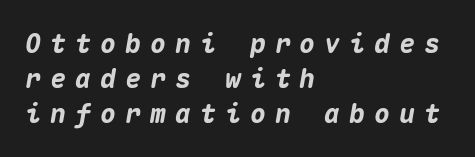
{"italic": "yes", "lean": "right", "slant_degrees": 10, "bold": "yes", "underline": "no", "align": "left", "line_spacing": "normal", "line_spacing_ratio": 1.34, "letter_spacing": "wide", "letter_spacing_em": 0.36, "glyph_px": 26}
